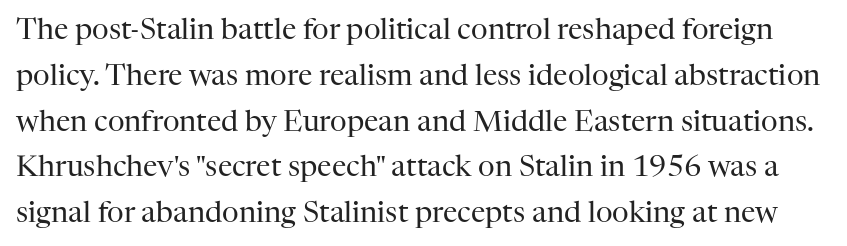
Q: Is the text bold? A: No.
Q: Is the text italic (slanted)? A: No, it is upright.
Q: Is the typeface a serif or a sans-serif typeface? A: Serif.
Q: Is the text underlined? A: No.
Q: Is the spacing between letters normal or unusually wide? A: Normal.
Q: Is the spacing between lines tight, normal or loose? A: Normal.
Q: Width (condensed, normal, or wide)? A: Normal.
Q: Stroke contrast? A: High.
Q: x-height? A: Medium.
Q: Monospaced? A: No.
